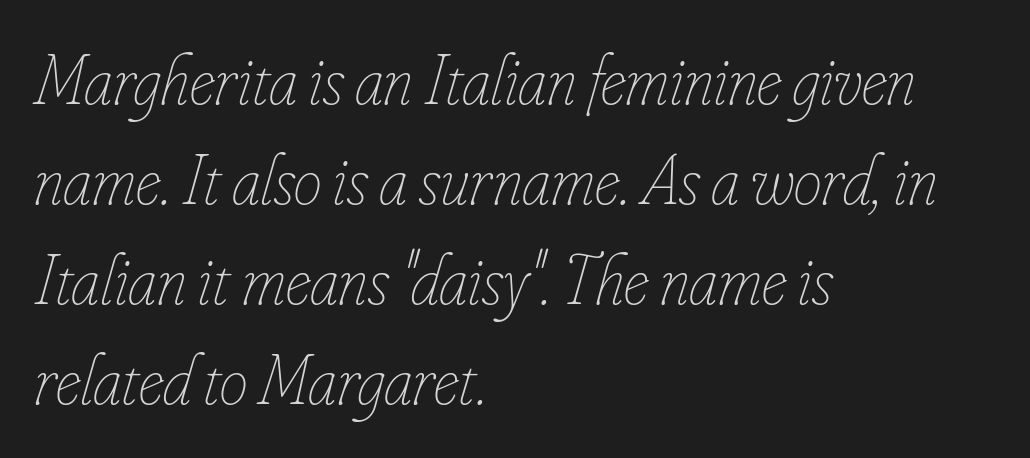
{"italic": "yes", "lean": "right", "slant_degrees": 16, "bold": "no", "weight": "thin", "width": "condensed", "stroke_contrast": "low", "x_height": "small", "monospaced": "no", "underline": "no", "align": "left", "line_spacing": "normal", "line_spacing_ratio": 1.41, "letter_spacing": "normal", "letter_spacing_em": 0.0, "glyph_px": 71}
